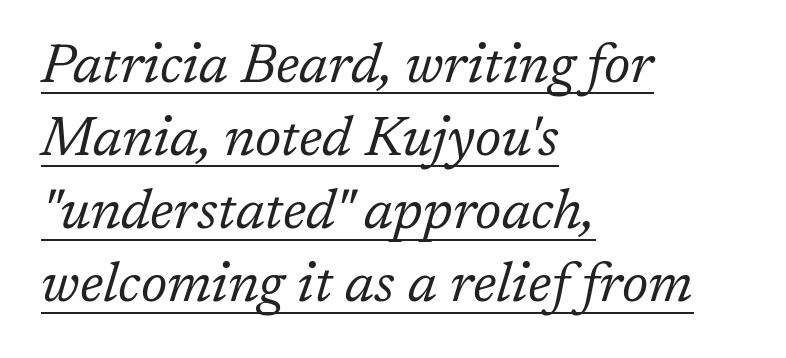
Q: Is the text bold? A: No.
Q: Is the text italic (slanted)? A: Yes, it leans right by about 17 degrees.
Q: Is the typeface a serif or a sans-serif typeface? A: Serif.
Q: Is the text underlined? A: Yes.
Q: How is the paragraph aligned? A: Left-aligned.
Q: Is the spacing between letters normal or unusually wide? A: Normal.
Q: Is the spacing between lines tight, normal or loose? A: Normal.
Q: Width (condensed, normal, or wide)? A: Normal.
Q: Stroke contrast? A: Low.
Q: x-height? A: Medium.
Q: Monospaced? A: No.
